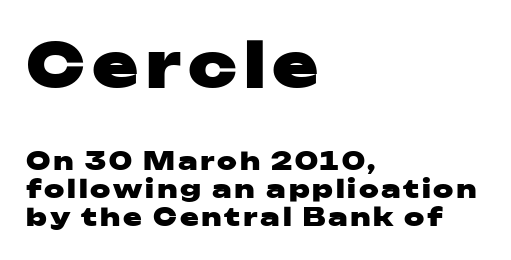
{"serif": "no", "italic": "no", "bold": "yes", "weight": "heavy", "width": "wide", "stroke_contrast": "low", "x_height": "medium", "monospaced": "no", "underline": "no", "align": "left", "line_spacing": "tight", "line_spacing_ratio": 1.12, "larger_block": "first", "size_ratio": 2.48, "glyph_px": 62}
